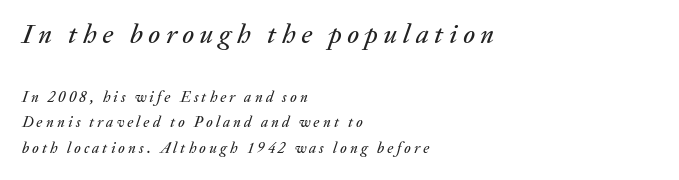
Layout note: lines flush left. Plain, unruled lines of type. The rendering applies a slant to the glyphs. Tracking here is generous; glyphs stand well apart from one another. Look at the glyph heights: the upper group is clearly the bigger setting.
